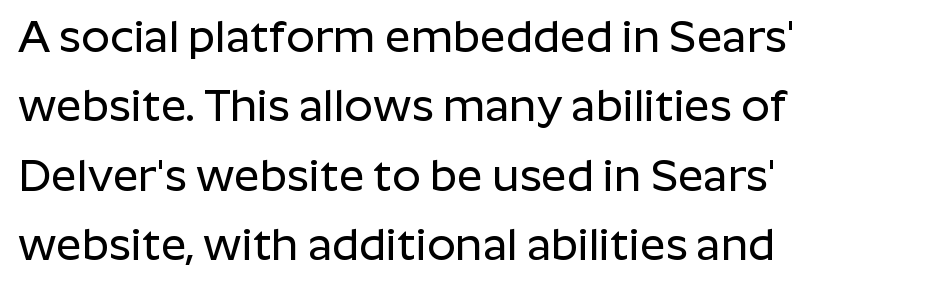
The image shows 45 px sans-serif type, upright; set left-aligned, normal line spacing (1.54x), normal letter spacing, not underlined; low stroke contrast and a medium x-height.
